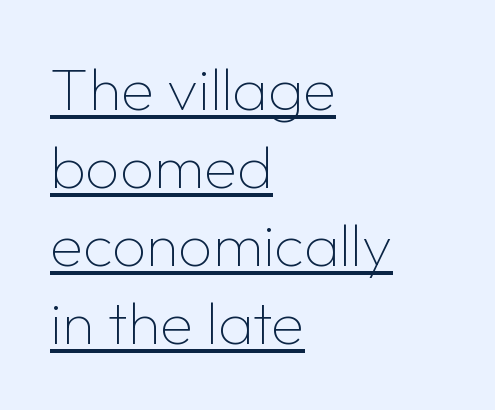
The image shows 60 px thin sans-serif type, upright; set left-aligned, normal line spacing (1.3x), normal letter spacing, underlined; low stroke contrast and a medium x-height.
